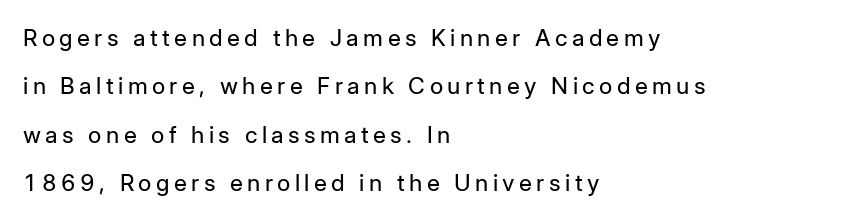
Q: Is the text bold? A: No.
Q: Is the text italic (slanted)? A: No, it is upright.
Q: Is the text underlined? A: No.
Q: How is the paragraph aligned? A: Left-aligned.
Q: Is the spacing between lines tight, normal or loose? A: Loose.
